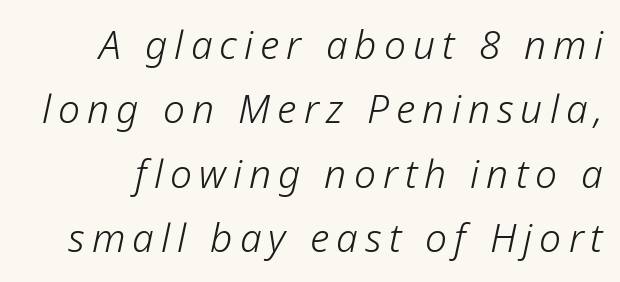
Q: Is the text bold? A: No.
Q: Is the text italic (slanted)? A: Yes, it leans right by about 12 degrees.
Q: Is the text underlined? A: No.
Q: Is the spacing between lines tight, normal or loose? A: Normal.
Q: Width (condensed, normal, or wide)? A: Normal.
Q: Stroke contrast? A: Low.
Q: x-height? A: Medium.
Q: Monospaced? A: No.
